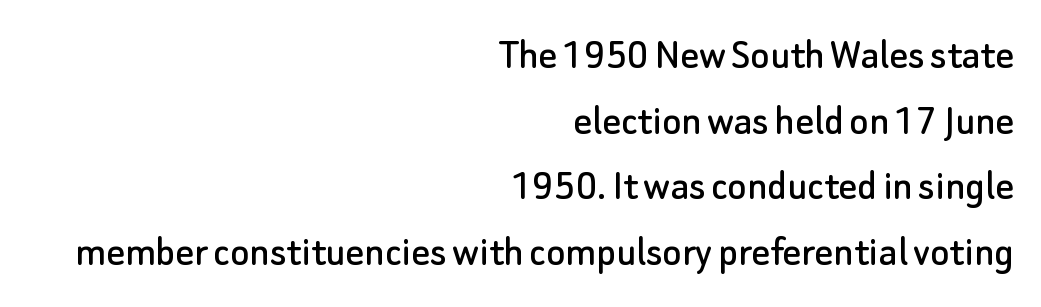
{"serif": "no", "italic": "no", "width": "normal", "stroke_contrast": "low", "x_height": "small", "monospaced": "no", "underline": "no", "align": "right", "line_spacing": "normal", "line_spacing_ratio": 1.46, "letter_spacing": "normal", "letter_spacing_em": 0.0, "glyph_px": 45}
